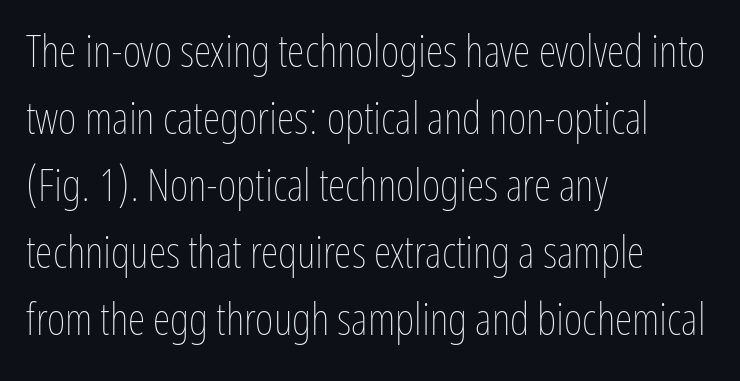
This reads as an unemphasized weight, regular at the heaviest. The letters advance in unequal steps, a hallmark of proportional type. Students, observe: this is what conventionally led text looks like. Posture: vertical. Students, note that the glyphs here touch the page at normal intervals.
